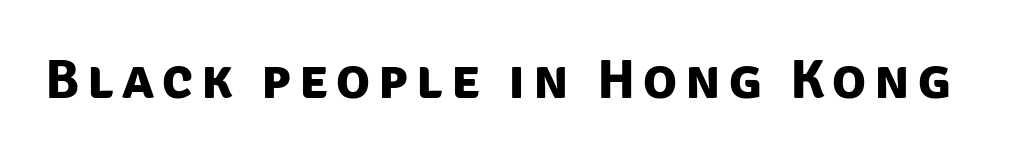
Summary of weight: heavy, a full bold. Do the characters align in a grid? No, the font is proportional. No feet cap the strokes, marking this as sans-serif type. Check the space under the baseline: it is left empty.
